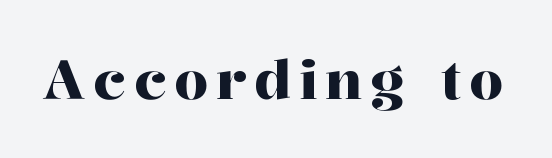
{"serif": "yes", "italic": "no", "width": "normal", "stroke_contrast": "high", "x_height": "medium", "monospaced": "no", "underline": "no", "glyph_px": 54}
